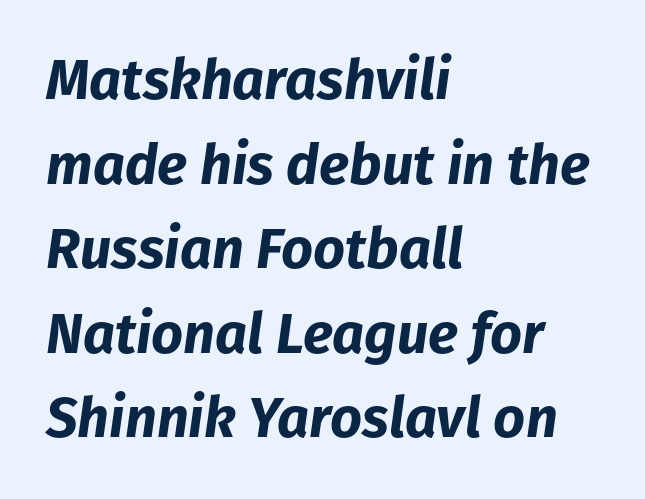
The face used here is rendered with its standard letterfit. This sample keeps an unexceptional amount of space between lines. Line beginnings align vertically; line endings do not. The glyphs look as if they've been sheared to an angle.
